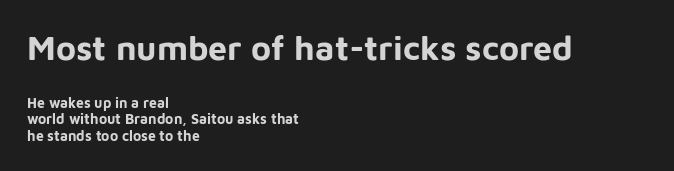
{"serif": "no", "italic": "no", "bold": "yes", "weight": "bold", "width": "normal", "stroke_contrast": "low", "x_height": "medium", "monospaced": "no", "underline": "no", "align": "left", "line_spacing_ratio": 1.17, "letter_spacing": "normal", "letter_spacing_em": 0.0, "larger_block": "first", "size_ratio": 2.43, "glyph_px": 34}
